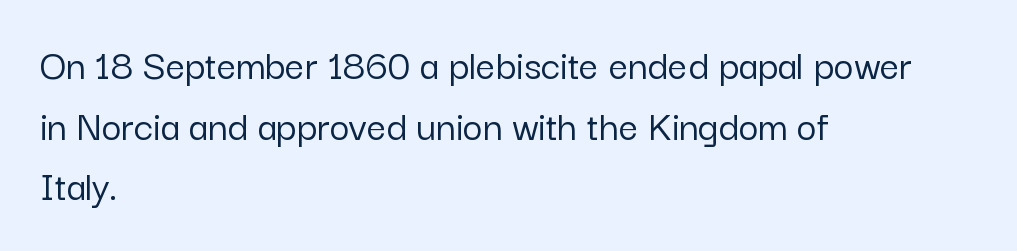
Q: Is the text italic (slanted)? A: No, it is upright.
Q: Is the typeface a serif or a sans-serif typeface? A: Sans-serif.
Q: Is the text underlined? A: No.
Q: How is the paragraph aligned? A: Left-aligned.
Q: Is the spacing between letters normal or unusually wide? A: Normal.
Q: Is the spacing between lines tight, normal or loose? A: Normal.
Q: Width (condensed, normal, or wide)? A: Normal.
Q: Stroke contrast? A: Low.
Q: x-height? A: Medium.
Q: Monospaced? A: No.
